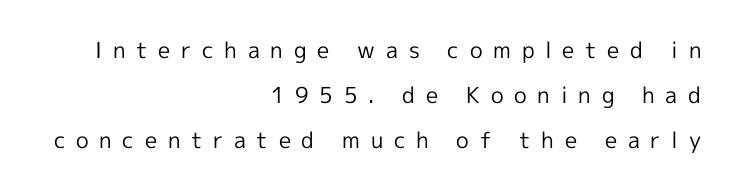
The foot of each line stays bare and open. Is there much room between lines? Yes — plenty of vertical air separates them. Layout note: lines flush right. Loose tracking; the words dissolve into strings of separated letters. Notice how the stems are strictly vertical — no italics here. Stems and bowls with no extra thickness — not bold.
